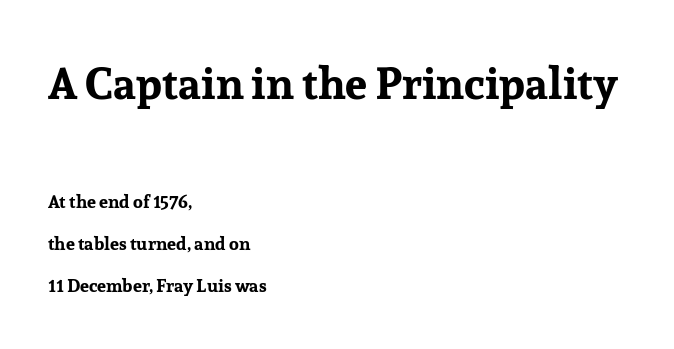
{"serif": "yes", "italic": "no", "bold": "yes", "weight": "bold", "width": "normal", "stroke_contrast": "low", "x_height": "medium", "monospaced": "no", "underline": "no", "align": "left", "line_spacing": "loose", "line_spacing_ratio": 2.35, "letter_spacing": "normal", "letter_spacing_em": 0.0, "larger_block": "first", "size_ratio": 2.44, "glyph_px": 44}
